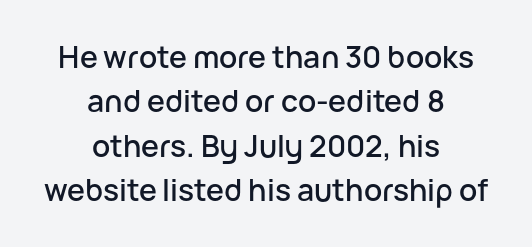
Q: Is the text italic (slanted)? A: No, it is upright.
Q: Is the typeface a serif or a sans-serif typeface? A: Sans-serif.
Q: Is the text underlined? A: No.
Q: How is the paragraph aligned? A: Centered.
Q: Is the spacing between letters normal or unusually wide? A: Normal.
Q: Is the spacing between lines tight, normal or loose? A: Normal.
Q: Width (condensed, normal, or wide)? A: Normal.
Q: Stroke contrast? A: Low.
Q: x-height? A: Medium.
Q: Monospaced? A: No.
